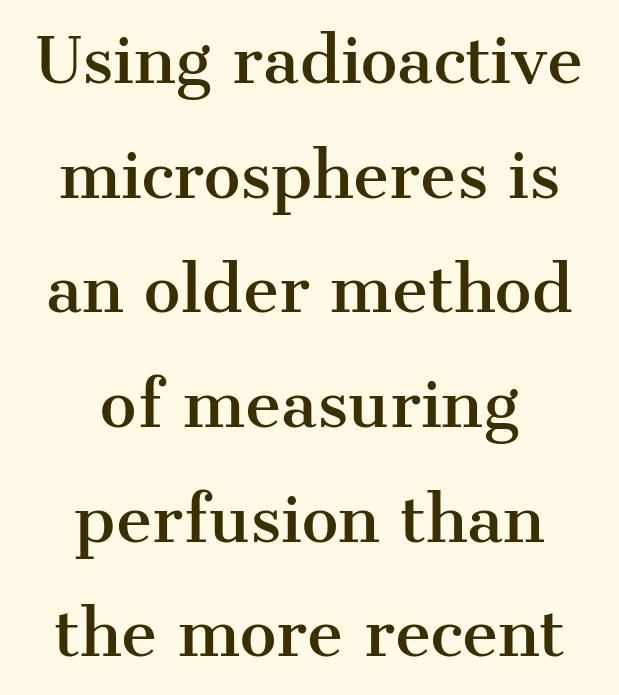
Designer's note — italics off, roman on. This rendering features lettering with no underline. How are the letters spaced? Ordinarily, with no added tracking. A centered setting, common on invitations and titles, is used for this passage. Proportional: the letters do not fall into vertical columns.
